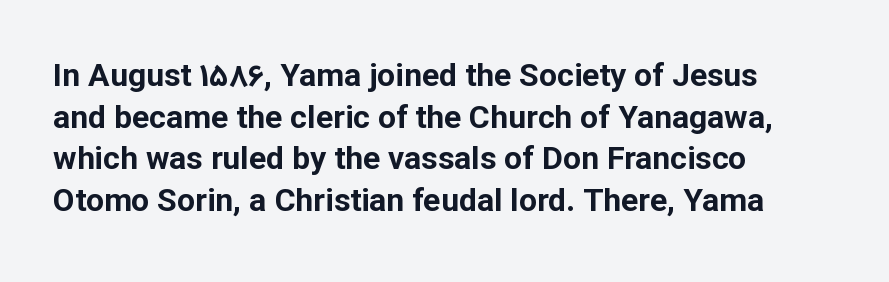
The image shows 32 px bold sans-serif type, upright; set left-aligned, normal line spacing (1.3x), normal letter spacing, not underlined; low stroke contrast and a medium x-height.
